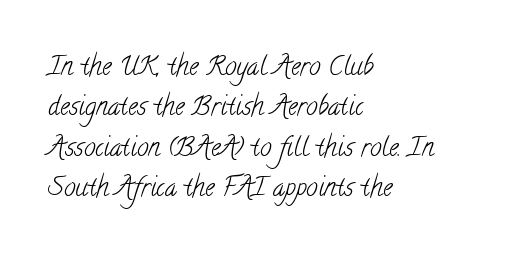
Beneath every word, the page is bare. Notice how descenders clear the ascenders below comfortably — that's standard leading. Reading down the block, your eye returns to a fixed left position each line. Think standard paragraph weight, or any step lighter than that. The tracking reads as untouched default to a designer's eye.
